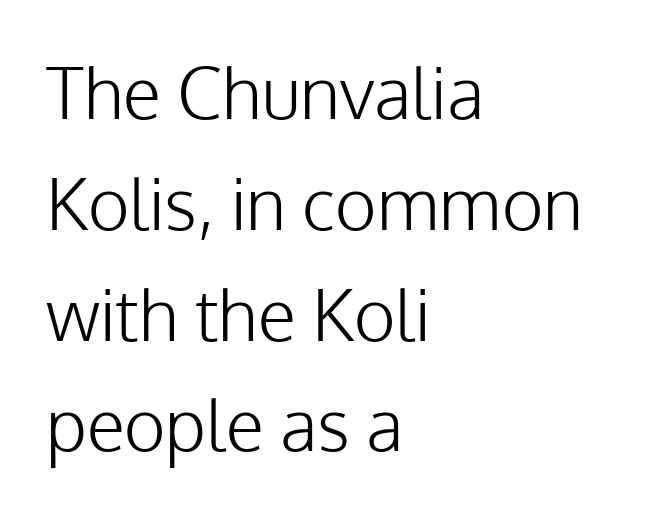
The face used here is a sans, in the tradition of grotesques and geometrics. In terms of letterspacing, this is plain default setting. Spacing verdict: proportional, widths tailored to each character. These lines stack with their left ends in a neat column. Nobody drew a line under any word here. The letters stand upright; this is a roman face.
